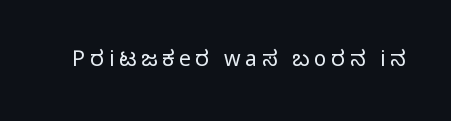
Tracking here is generous; glyphs stand well apart from one another. The baseline area is clear. This reads as an unemphasized weight, regular at the heaviest. This sample uses an upright cut, with every glyph sitting square on the baseline.
